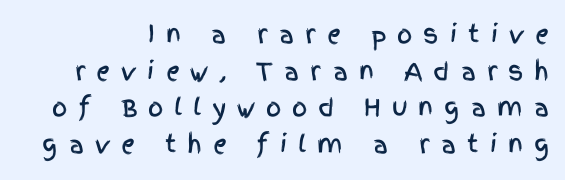
Q: Is the text italic (slanted)? A: No, it is upright.
Q: Is the text underlined? A: No.
Q: Is the spacing between letters normal or unusually wide? A: Unusually wide.
Q: Is the spacing between lines tight, normal or loose? A: Normal.
